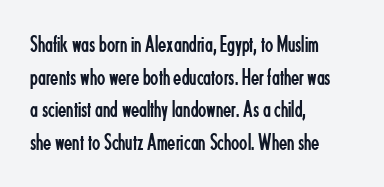
The image shows 24 px text type, upright; set left-aligned, normal line spacing (1.36x), normal letter spacing, not underlined.
